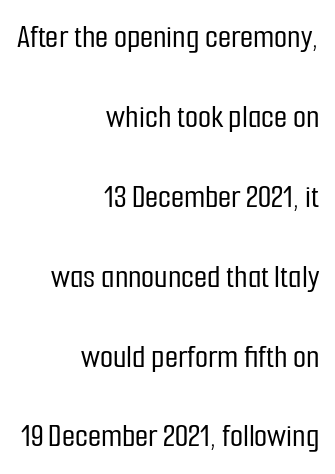
{"serif": "no", "italic": "no", "width": "condensed", "stroke_contrast": "low", "x_height": "medium", "monospaced": "no", "underline": "no", "align": "right", "line_spacing": "loose", "line_spacing_ratio": 2.35, "letter_spacing": "normal", "letter_spacing_em": 0.0, "glyph_px": 34}
